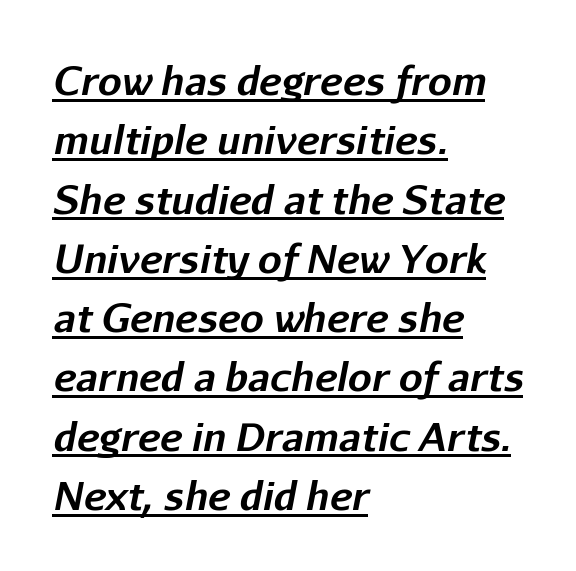
{"italic": "yes", "lean": "right", "slant_degrees": 11, "bold": "yes", "weight": "bold", "width": "normal", "stroke_contrast": "low", "x_height": "medium", "monospaced": "no", "underline": "yes", "align": "left", "line_spacing": "normal", "line_spacing_ratio": 1.56, "letter_spacing": "normal", "letter_spacing_em": 0.0, "glyph_px": 38}
